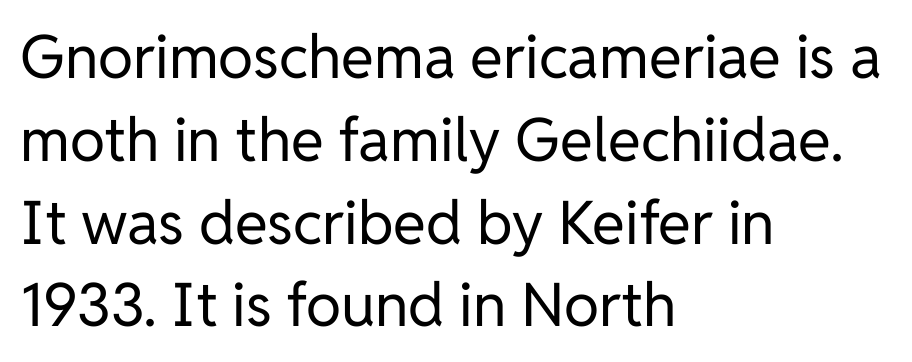
Note the varied advance widths — an 'i' is clearly narrower than an 'm'. Stems here are at most as thick as an everyday book face. The line texture is even and compact thanks to regular tracking. Compared with a centered layout, this one pins lines to the left instead. The passage shown is typeset with a sans-serif family.
